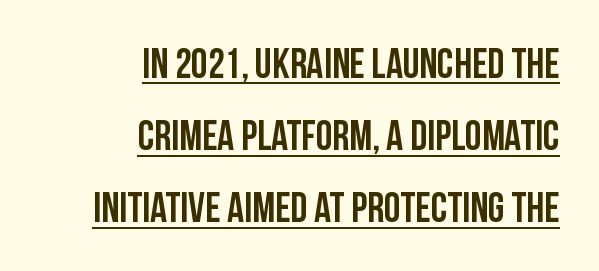
You could not count columns in this text — the font is proportionally spaced. Emphasis is given by a line drawn under the lettering. One-word summary of the alignment: right. Words appear dense and cohesive because spacing is normal. The lettering stays uniformly vertical, giving the passage a roman look. This sample uses a sans-serif face.
